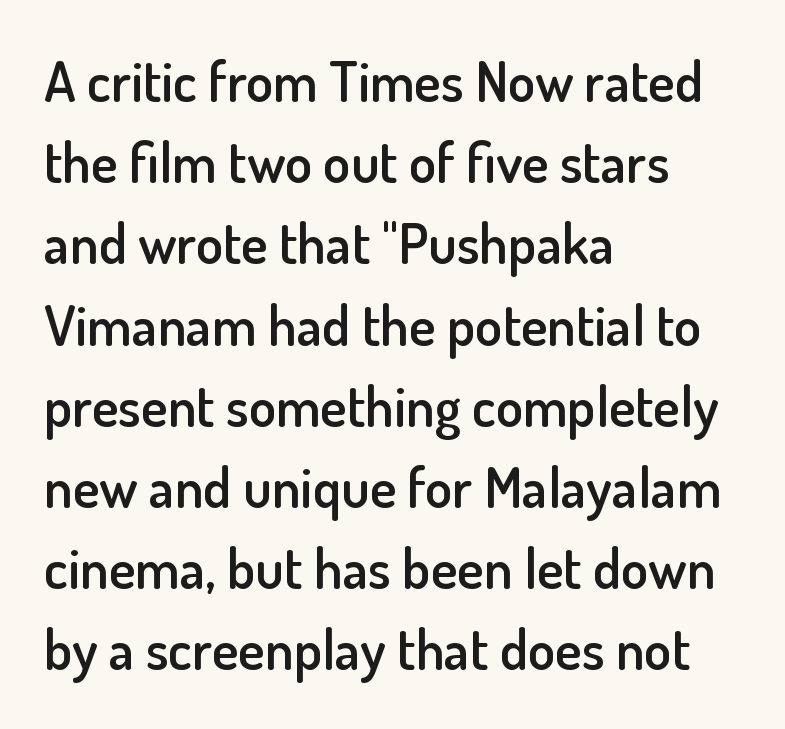
Q: Is the text bold? A: Semi-bold.
Q: Is the text italic (slanted)? A: No, it is upright.
Q: Is the typeface a serif or a sans-serif typeface? A: Sans-serif.
Q: Is the text underlined? A: No.
Q: How is the paragraph aligned? A: Left-aligned.
Q: Is the spacing between letters normal or unusually wide? A: Normal.
Q: Is the spacing between lines tight, normal or loose? A: Normal.
Q: Width (condensed, normal, or wide)? A: Normal.
Q: Stroke contrast? A: Low.
Q: x-height? A: Small.
Q: Monospaced? A: No.
